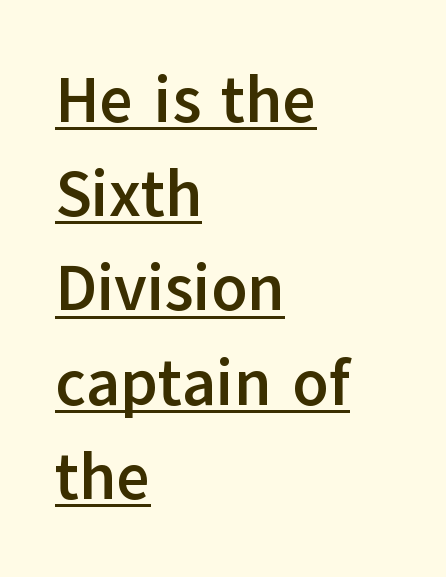
The image shows 65 px semibold sans-serif type, upright; set left-aligned, normal line spacing (1.45x), normal letter spacing, underlined; low stroke contrast and a medium x-height.
